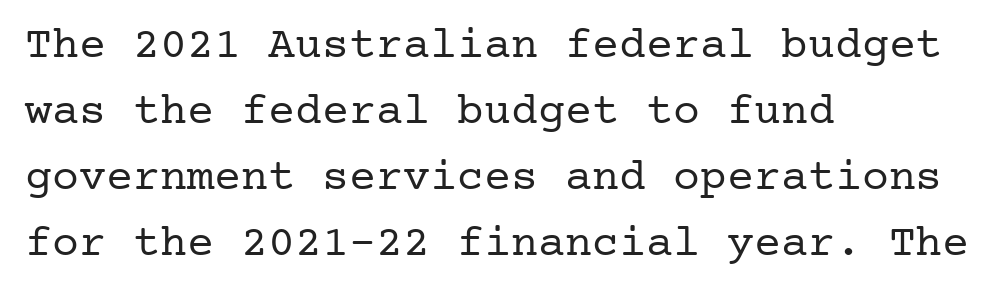
Q: Is the text bold? A: No.
Q: Is the text italic (slanted)? A: No, it is upright.
Q: Is the typeface a serif or a sans-serif typeface? A: Serif.
Q: Is the text underlined? A: No.
Q: How is the paragraph aligned? A: Left-aligned.
Q: Is the spacing between letters normal or unusually wide? A: Normal.
Q: Is the spacing between lines tight, normal or loose? A: Normal.
Q: Width (condensed, normal, or wide)? A: Normal.
Q: Stroke contrast? A: Low.
Q: x-height? A: Medium.
